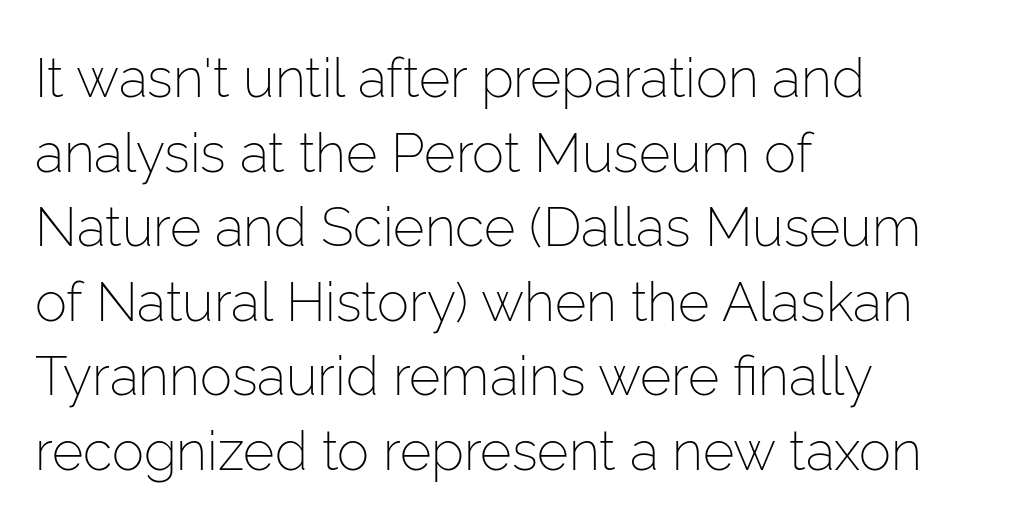
The image shows 54 px light sans-serif type, upright; set left-aligned, normal line spacing (1.38x), normal letter spacing, not underlined; low stroke contrast and a medium x-height.
